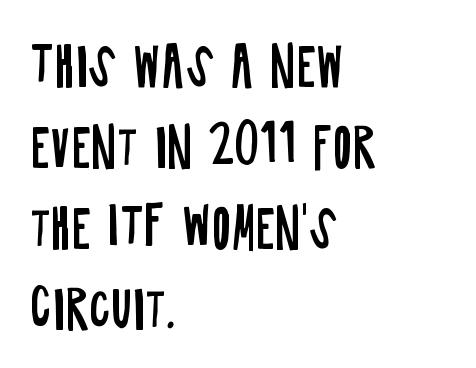
{"serif": "no", "italic": "no", "bold": "no", "weight": "regular", "width": "condensed", "stroke_contrast": "low", "x_height": "large", "monospaced": "no", "underline": "no", "align": "left", "line_spacing": "normal", "line_spacing_ratio": 1.53, "letter_spacing": "normal", "letter_spacing_em": 0.0, "glyph_px": 53}
